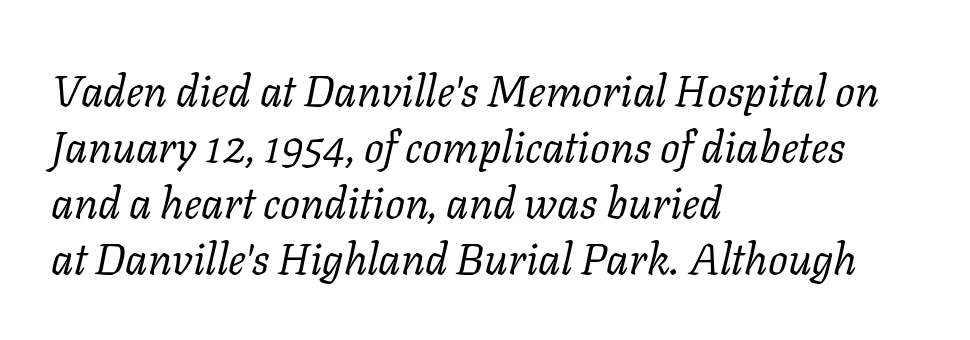
Q: Is the text bold? A: No.
Q: Is the text italic (slanted)? A: Yes, it leans right by about 11 degrees.
Q: Is the typeface a serif or a sans-serif typeface? A: Serif.
Q: Is the text underlined? A: No.
Q: How is the paragraph aligned? A: Left-aligned.
Q: Is the spacing between letters normal or unusually wide? A: Normal.
Q: Is the spacing between lines tight, normal or loose? A: Normal.
Q: Width (condensed, normal, or wide)? A: Normal.
Q: Stroke contrast? A: Low.
Q: x-height? A: Medium.
Q: Monospaced? A: No.
